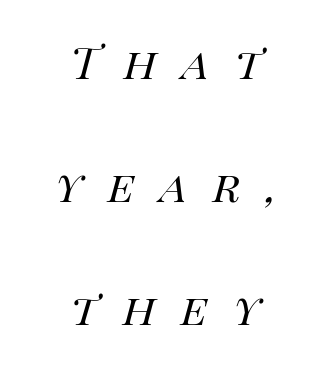
Q: Is the text bold? A: No.
Q: Is the text italic (slanted)? A: Yes, it leans right by about 14 degrees.
Q: Is the text underlined? A: No.
Q: How is the paragraph aligned? A: Centered.
Q: Is the spacing between letters normal or unusually wide? A: Unusually wide.
Q: Is the spacing between lines tight, normal or loose? A: Loose.
Q: Width (condensed, normal, or wide)? A: Normal.
Q: Stroke contrast? A: High.
Q: x-height? A: Large.
Q: Monospaced? A: No.
